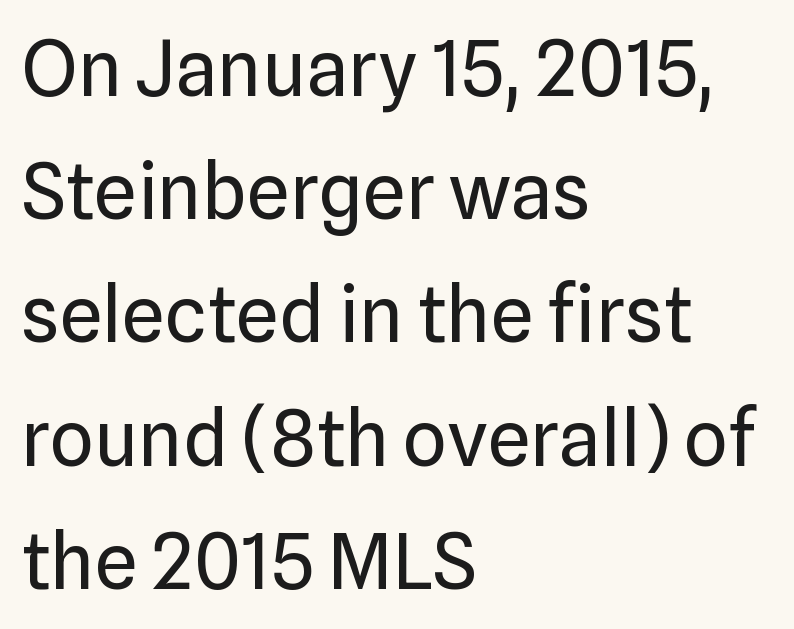
{"serif": "no", "italic": "no", "bold": "no", "weight": "regular", "width": "normal", "stroke_contrast": "low", "x_height": "medium", "monospaced": "no", "underline": "no", "align": "left", "line_spacing": "normal", "line_spacing_ratio": 1.6, "letter_spacing": "normal", "letter_spacing_em": 0.0, "glyph_px": 77}
